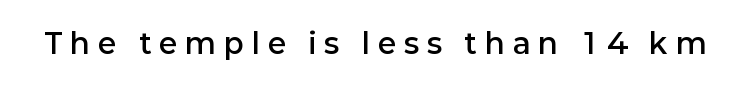
{"serif": "no", "italic": "no", "bold": "semi", "weight": "semibold", "width": "normal", "stroke_contrast": "low", "x_height": "medium", "monospaced": "no", "underline": "no", "letter_spacing": "wide", "letter_spacing_em": 0.3, "glyph_px": 28}
